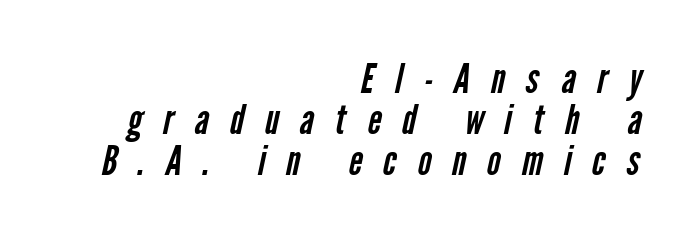
{"serif": "no", "bold": "no", "weight": "regular", "width": "condensed", "stroke_contrast": "low", "x_height": "medium", "monospaced": "no", "underline": "no", "align": "right", "line_spacing": "tight", "line_spacing_ratio": 0.98, "letter_spacing": "wide", "letter_spacing_em": 0.5, "glyph_px": 42}
